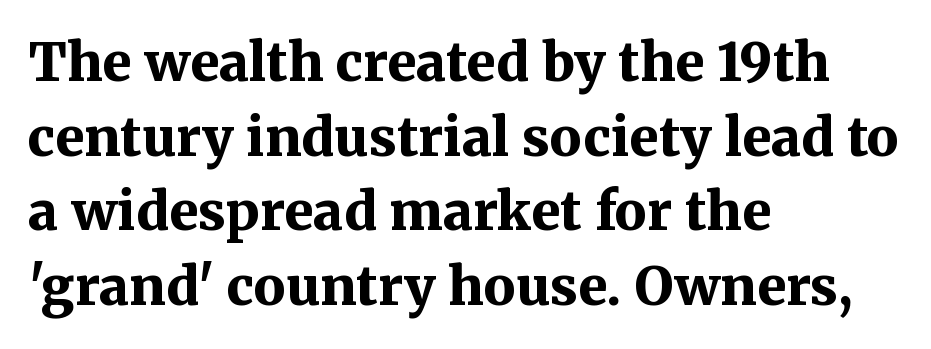
Quick note: not italic, upright. How heavy is the stroke? Heavy — this is a bold. In terms of letterspacing, this is plain default setting. Is this a fixed-width face? No — the glyphs have proportional, varying widths. The paragraph shown leans on its left margin. Just letters on the line, the space beneath them empty.
